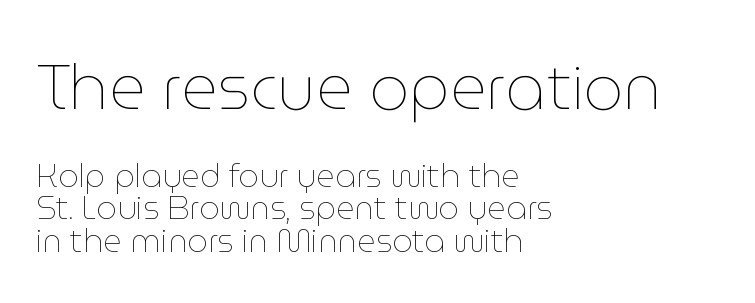
{"italic": "no", "bold": "no", "weight": "thin", "width": "normal", "stroke_contrast": "low", "x_height": "medium", "monospaced": "no", "underline": "no", "align": "left", "line_spacing": "tight", "line_spacing_ratio": 1.01, "letter_spacing": "normal", "letter_spacing_em": 0.0, "larger_block": "first", "size_ratio": 1.97, "glyph_px": 63}
